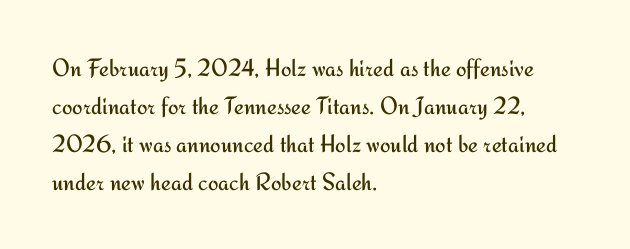
{"italic": "no", "bold": "no", "underline": "no", "align": "left", "line_spacing": "normal", "line_spacing_ratio": 1.52, "letter_spacing": "normal", "letter_spacing_em": 0.0, "glyph_px": 25}
